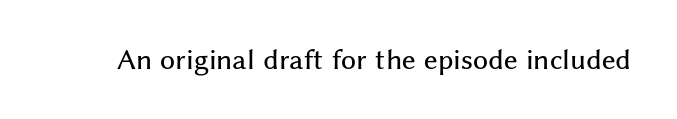
Is there any slant? The stems are plumb. Descenders are the only things crossing below the line. The line texture is even and compact thanks to regular tracking.
